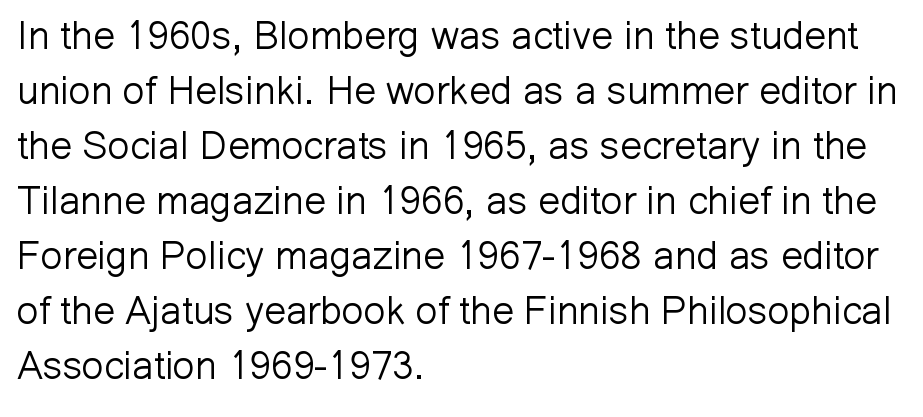
{"serif": "no", "italic": "no", "bold": "no", "weight": "light", "width": "normal", "stroke_contrast": "low", "x_height": "medium", "monospaced": "no", "underline": "no", "align": "left", "line_spacing": "normal", "line_spacing_ratio": 1.41, "letter_spacing": "normal", "letter_spacing_em": 0.0, "glyph_px": 39}
